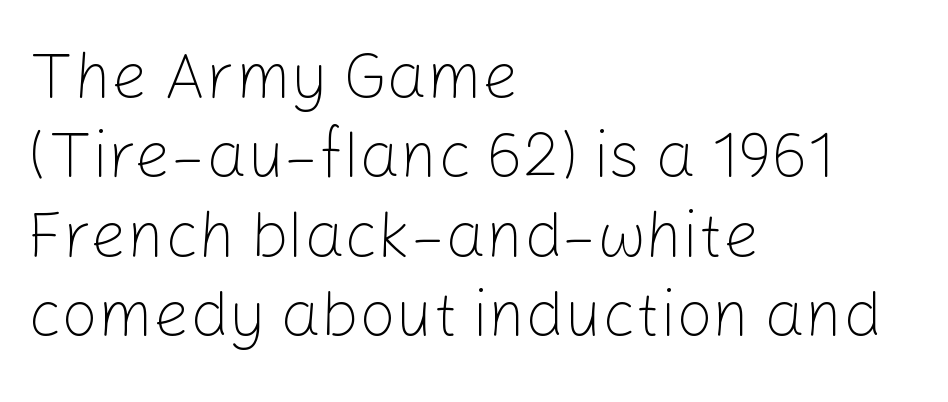
Q: Is the text bold? A: No.
Q: Is the text italic (slanted)? A: No, it is upright.
Q: Is the typeface a serif or a sans-serif typeface? A: Sans-serif.
Q: Is the text underlined? A: No.
Q: How is the paragraph aligned? A: Left-aligned.
Q: Is the spacing between letters normal or unusually wide? A: Normal.
Q: Width (condensed, normal, or wide)? A: Normal.
Q: Stroke contrast? A: Low.
Q: x-height? A: Medium.
Q: Monospaced? A: No.
